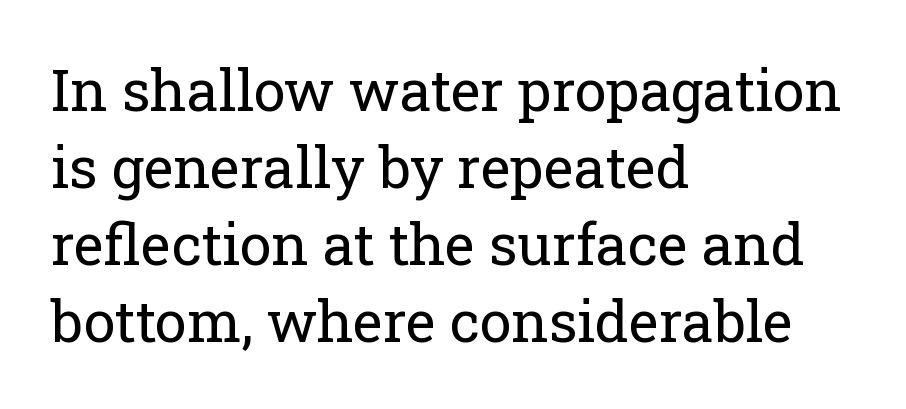
Q: Is the text bold? A: No.
Q: Is the text italic (slanted)? A: No, it is upright.
Q: Is the typeface a serif or a sans-serif typeface? A: Serif.
Q: Is the text underlined? A: No.
Q: How is the paragraph aligned? A: Left-aligned.
Q: Is the spacing between letters normal or unusually wide? A: Normal.
Q: Is the spacing between lines tight, normal or loose? A: Normal.
Q: Width (condensed, normal, or wide)? A: Normal.
Q: Stroke contrast? A: Low.
Q: x-height? A: Medium.
Q: Monospaced? A: No.
